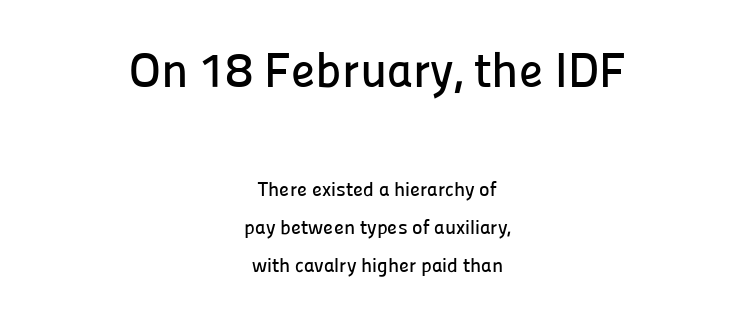
{"serif": "no", "italic": "no", "width": "normal", "stroke_contrast": "low", "x_height": "medium", "monospaced": "no", "underline": "no", "align": "center", "line_spacing_ratio": 1.88, "letter_spacing": "normal", "letter_spacing_em": 0.0, "larger_block": "first", "size_ratio": 2.45, "glyph_px": 49}
